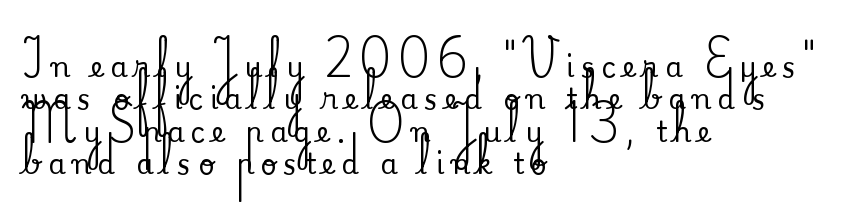
Q: Is the text italic (slanted)? A: No, it is upright.
Q: Is the typeface a serif or a sans-serif typeface? A: Serif.
Q: Is the text underlined? A: No.
Q: How is the paragraph aligned? A: Left-aligned.
Q: Is the spacing between letters normal or unusually wide? A: Unusually wide.
Q: Width (condensed, normal, or wide)? A: Normal.
Q: Stroke contrast? A: Medium.
Q: x-height? A: Small.
Q: Monospaced? A: No.
